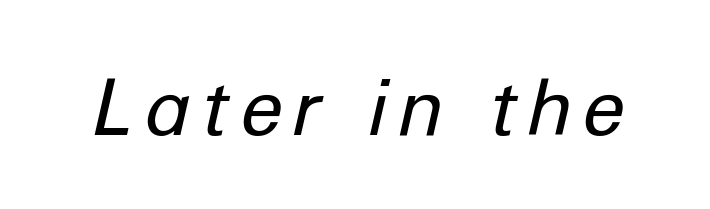
{"italic": "yes", "lean": "right", "slant_degrees": 12, "bold": "no", "weight": "regular", "width": "normal", "stroke_contrast": "low", "x_height": "medium", "monospaced": "no", "underline": "no", "glyph_px": 77}
